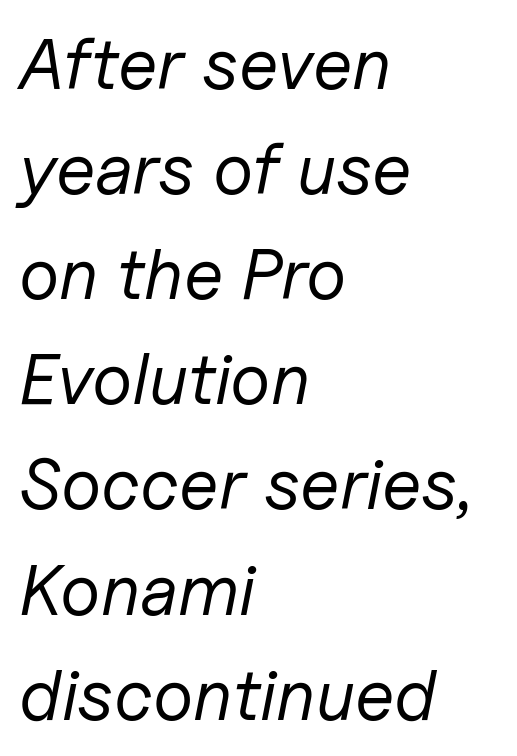
The image shows 72 px regular-weight type, italic (leaning right); set left-aligned, normal line spacing (1.46x), normal letter spacing, not underlined; low stroke contrast and a medium x-height.
